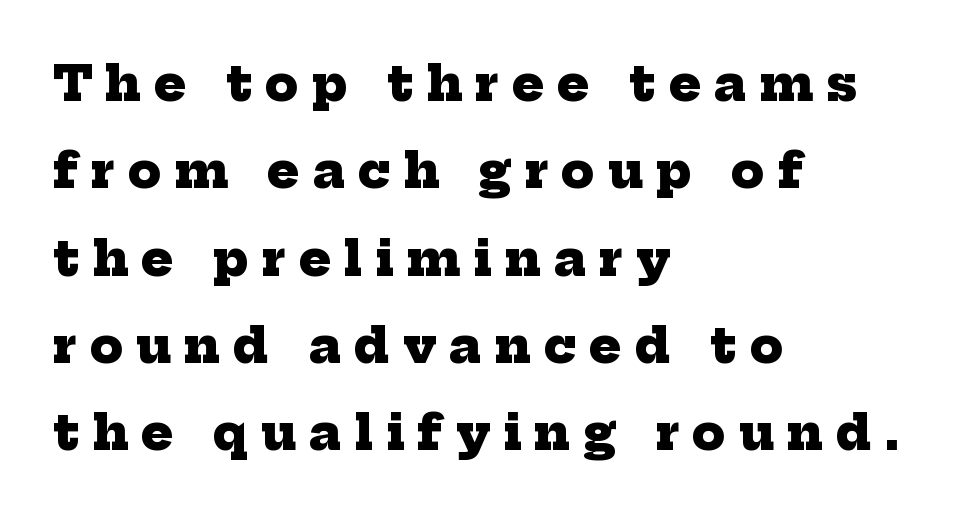
Every row of glyphs begins at an identical x-position on the left. Rule under the text: the space is simply empty. The typesetting leans heavy: a genuine bold. Substantial extra tracking has been applied to these lines. The face used here is seriffed, in the tradition of book romans. Each letter keeps its own natural width here, so spacing adapts to shape.
